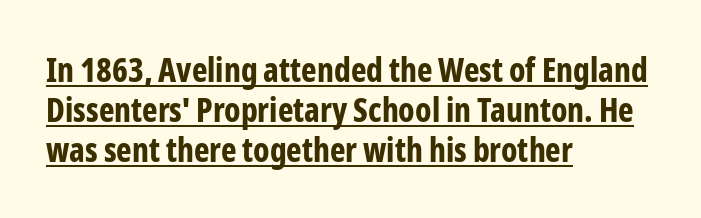
The image shows 33 px bold, condensed sans-serif type, upright; set left-aligned, line spacing 1.21x, normal letter spacing, underlined; low stroke contrast and a medium x-height.
